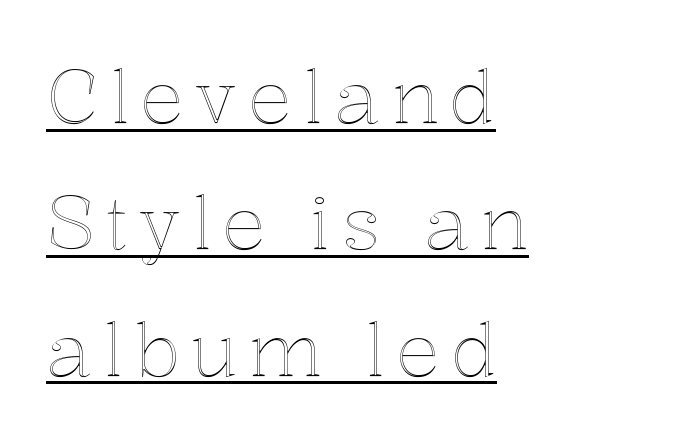
Q: Is the text italic (slanted)? A: No, it is upright.
Q: Is the text underlined? A: Yes.
Q: How is the paragraph aligned? A: Left-aligned.
Q: Width (condensed, normal, or wide)? A: Normal.
Q: x-height? A: Medium.
Q: Monospaced? A: No.
